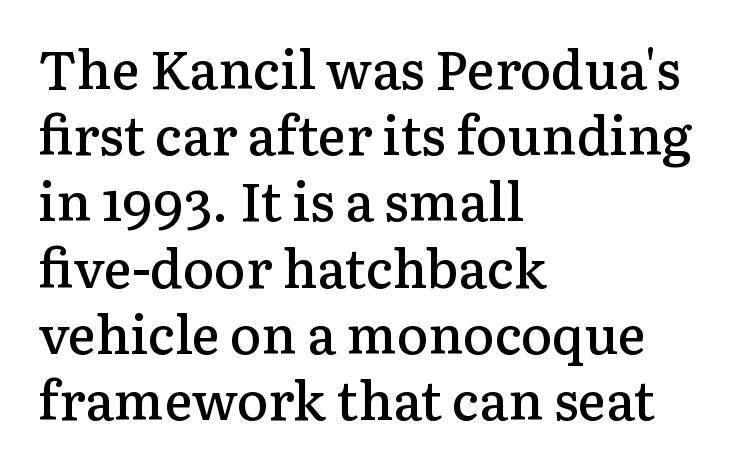
{"serif": "yes", "italic": "no", "bold": "semi", "weight": "semibold", "width": "normal", "stroke_contrast": "low", "x_height": "medium", "monospaced": "no", "underline": "no", "align": "left", "line_spacing": "normal", "line_spacing_ratio": 1.25, "letter_spacing": "normal", "letter_spacing_em": 0.0, "glyph_px": 53}
